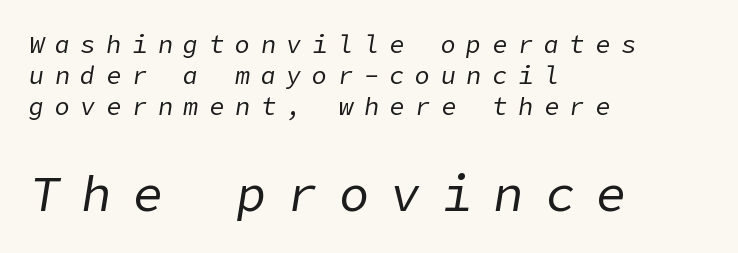
Here the second block reads like a headline and the first like body copy. The strip under each line holds only bare page. The lines in this sample share a left origin and differ only in where they stop. These glyphs show unthickened strokes, regular width or finer.
